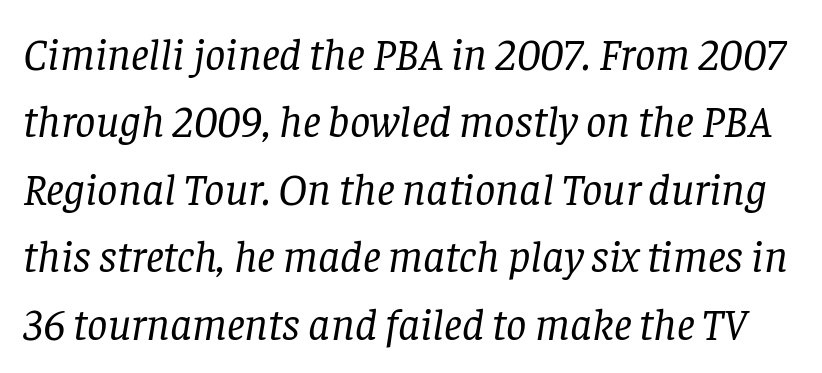
Q: Is the text bold? A: No.
Q: Is the text italic (slanted)? A: Yes, it leans right by about 8 degrees.
Q: Is the typeface a serif or a sans-serif typeface? A: Serif.
Q: Is the text underlined? A: No.
Q: Is the spacing between letters normal or unusually wide? A: Normal.
Q: Is the spacing between lines tight, normal or loose? A: Normal.
Q: Width (condensed, normal, or wide)? A: Normal.
Q: Stroke contrast? A: Low.
Q: x-height? A: Large.
Q: Monospaced? A: No.
